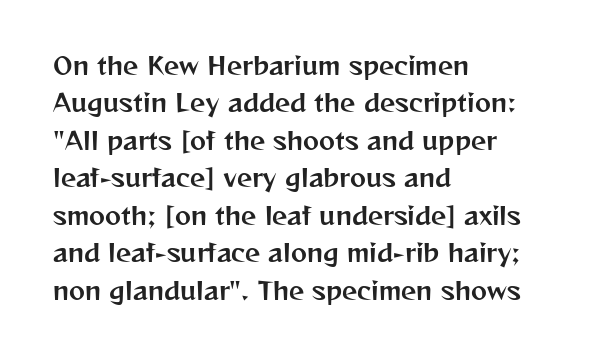
The image shows 24 px text type, upright; set left-aligned, normal line spacing (1.56x), normal letter spacing, not underlined.
